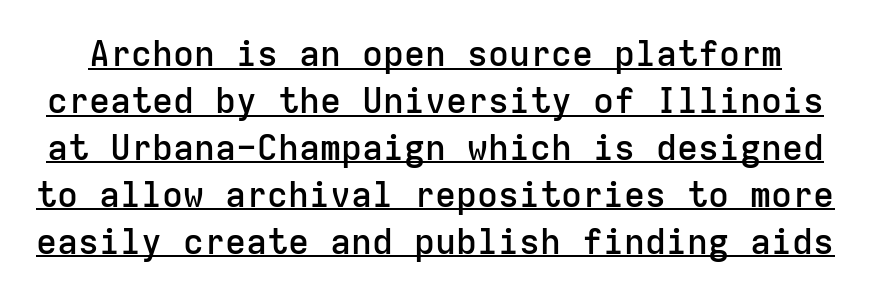
{"serif": "no", "italic": "no", "bold": "semi", "weight": "semibold", "width": "normal", "stroke_contrast": "low", "x_height": "medium", "monospaced": "yes", "underline": "yes", "line_spacing": "normal", "line_spacing_ratio": 1.34, "letter_spacing": "normal", "letter_spacing_em": 0.0, "glyph_px": 35}
